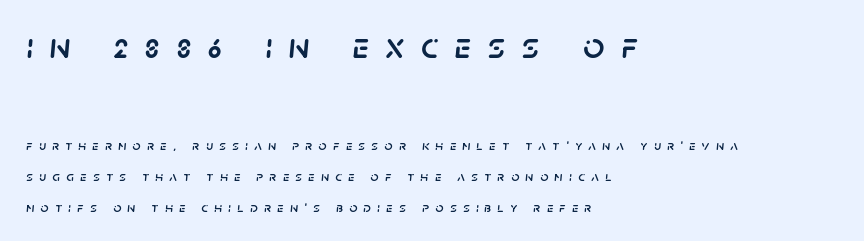
The image shows 37 px text type, italic (leaning right); set left-aligned, loose line spacing (2.22x), unusually wide letter spacing (+0.46 em), not underlined; the first (top) block is 2.64x larger; low stroke contrast and a large x-height.
